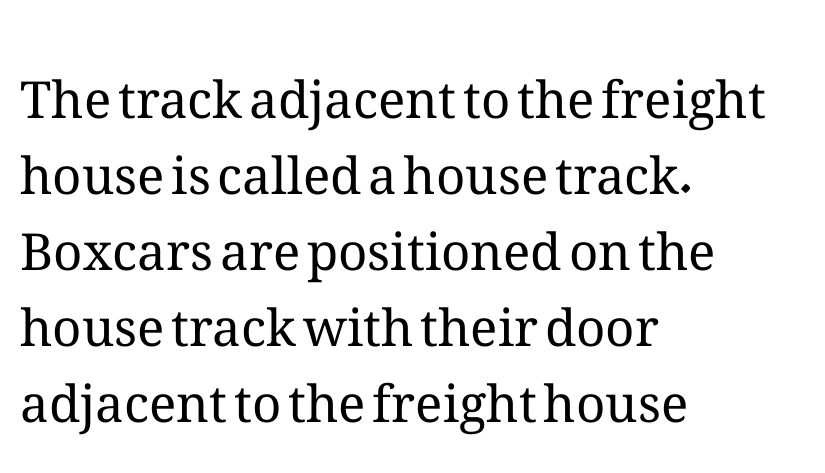
{"italic": "no", "bold": "no", "weight": "regular", "width": "normal", "stroke_contrast": "medium", "x_height": "medium", "monospaced": "no", "underline": "no", "align": "left", "line_spacing": "normal", "line_spacing_ratio": 1.49, "letter_spacing": "normal", "letter_spacing_em": 0.0, "glyph_px": 51}
